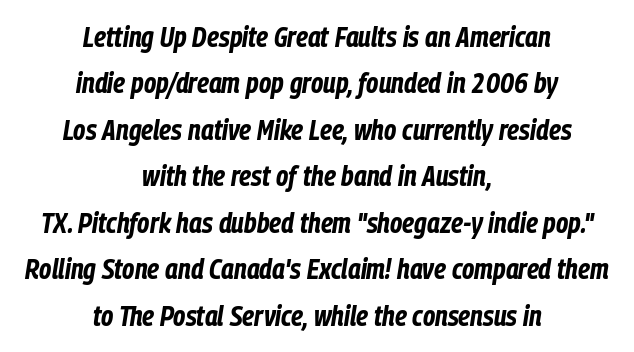
Q: Is the text bold? A: Yes.
Q: Is the text italic (slanted)? A: Yes, it leans right by about 9 degrees.
Q: Is the text underlined? A: No.
Q: How is the paragraph aligned? A: Centered.
Q: Is the spacing between letters normal or unusually wide? A: Normal.
Q: Is the spacing between lines tight, normal or loose? A: Normal.
Q: Width (condensed, normal, or wide)? A: Condensed.
Q: Stroke contrast? A: Low.
Q: x-height? A: Medium.
Q: Monospaced? A: No.
